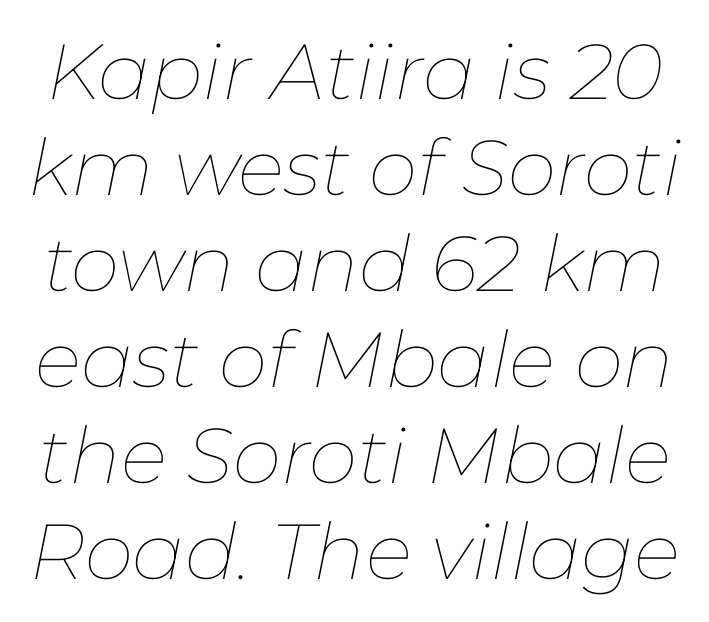
{"italic": "yes", "lean": "right", "slant_degrees": 11, "bold": "no", "weight": "thin", "width": "normal", "stroke_contrast": "low", "x_height": "medium", "monospaced": "no", "underline": "no", "line_spacing_ratio": 1.23, "letter_spacing": "normal", "letter_spacing_em": 0.0, "glyph_px": 78}
